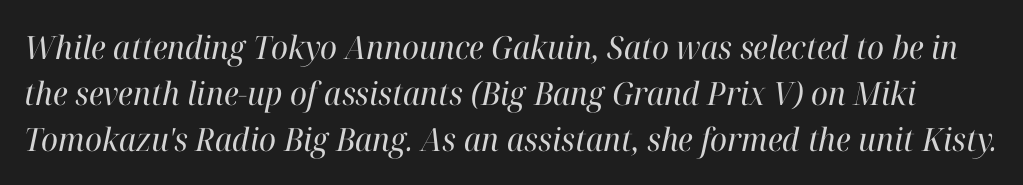
Each letter keeps its own natural width here, so spacing adapts to shape. Honestly, there is no underline to notice here at all. Style check: oblique. The weight would be labelled regular, book, light, or lighter still. Regarding leading, the lines here are spaced in the standard way.
